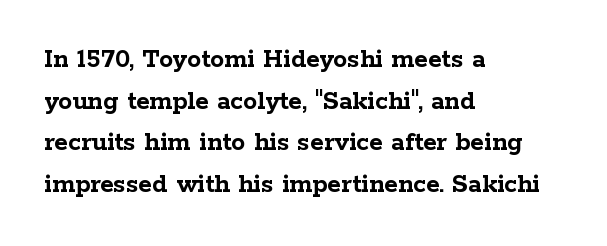
{"serif": "yes", "italic": "no", "bold": "yes", "weight": "semibold", "width": "wide", "stroke_contrast": "low", "x_height": "medium", "monospaced": "no", "underline": "no", "align": "left", "line_spacing": "normal", "line_spacing_ratio": 1.49, "letter_spacing": "normal", "letter_spacing_em": 0.0, "glyph_px": 28}
